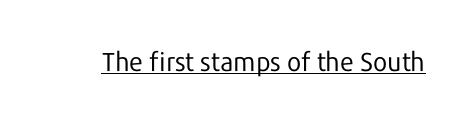
Short note: letters normally spaced. Is this a heavy cut? Hardly; it is regular or lighter. This sample uses an upright cut, with every glyph sitting square on the baseline. Is there an underline? Yes — a line sits under the letters.
